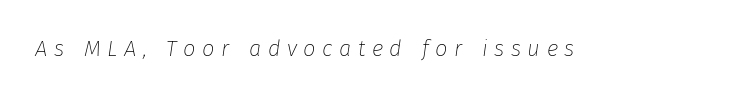
How are the letters spaced? Widely, with obvious added tracking. Yep, that's italic — everything's leaning. A bare baseline throughout the passage. Stems here are at most as thick as an everyday book face.
